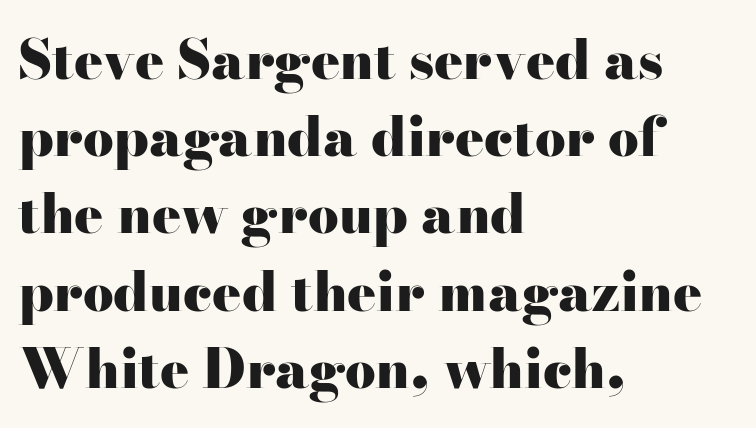
The space between consecutive lines is moderate. The zone under the glyphs is completely vacant. You could not count columns in this text — the font is proportionally spaced. The sample has been set heavy, in full bold.
